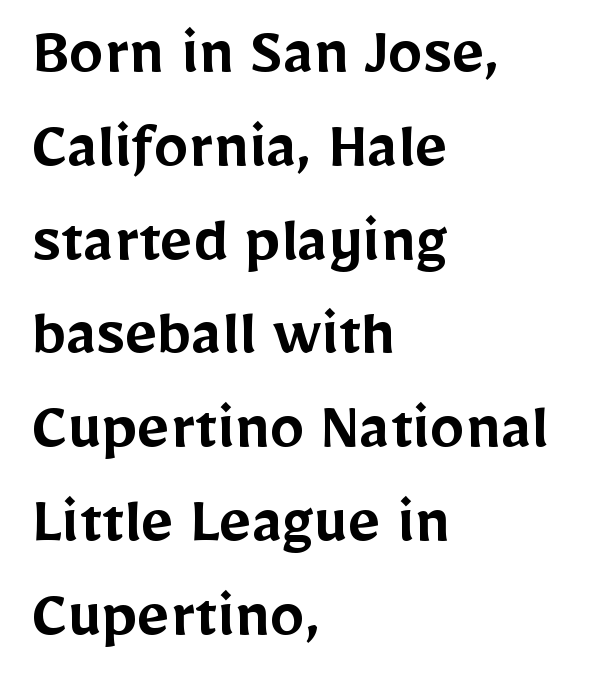
Caption: multi-line text, flush left, ragged right. The specimen reads as upright at a glance. Nope, no serifs anywhere on these letters. You could not count columns in this text — the font is proportionally spaced. This sample uses plain, unmodified letter spacing.
